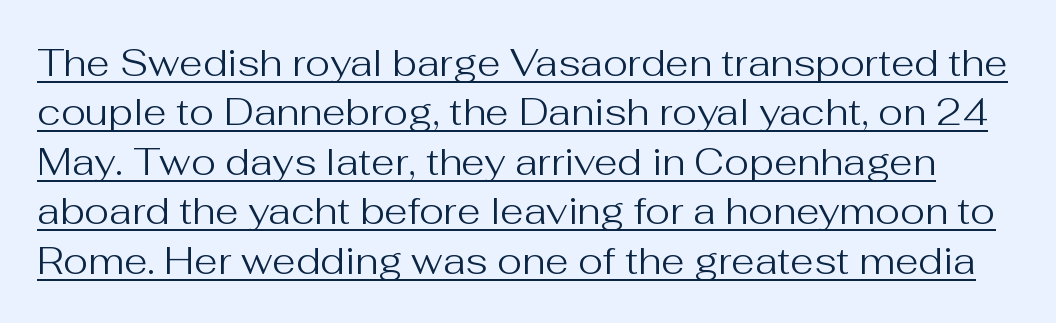
{"serif": "no", "italic": "no", "bold": "no", "weight": "regular", "width": "normal", "stroke_contrast": "medium", "x_height": "medium", "monospaced": "no", "underline": "yes", "line_spacing": "normal", "line_spacing_ratio": 1.3, "letter_spacing": "normal", "letter_spacing_em": 0.0, "glyph_px": 38}
